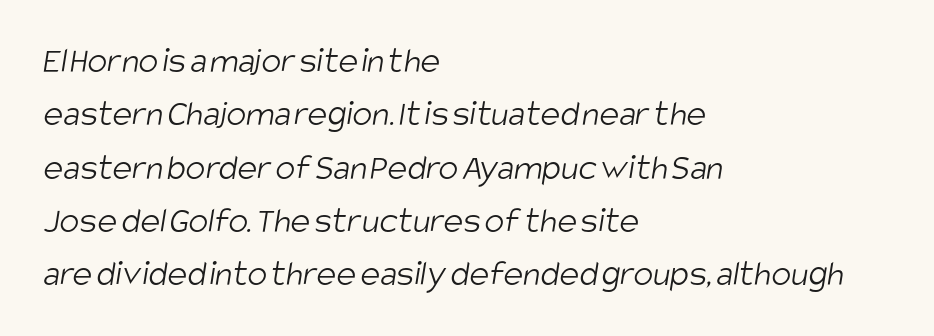
The lines are quadded left. What's the leading like? Ordinary, nothing unusual. The strip under each line holds only bare page. Here the glyphs are tracked normally, forming tight word shapes.
